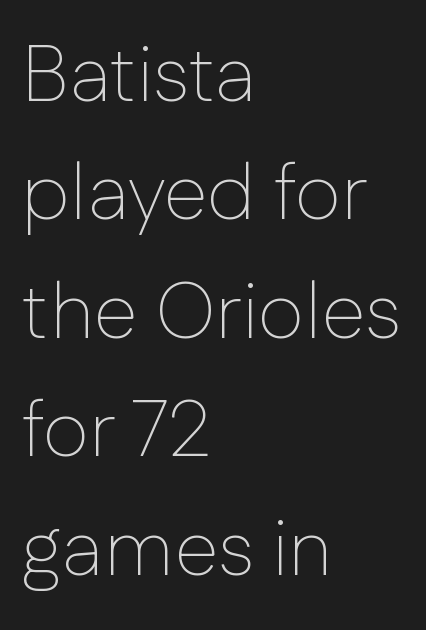
The image shows 80 px thin sans-serif type, upright; set left-aligned, normal line spacing (1.48x), normal letter spacing, not underlined; low stroke contrast and a medium x-height.
